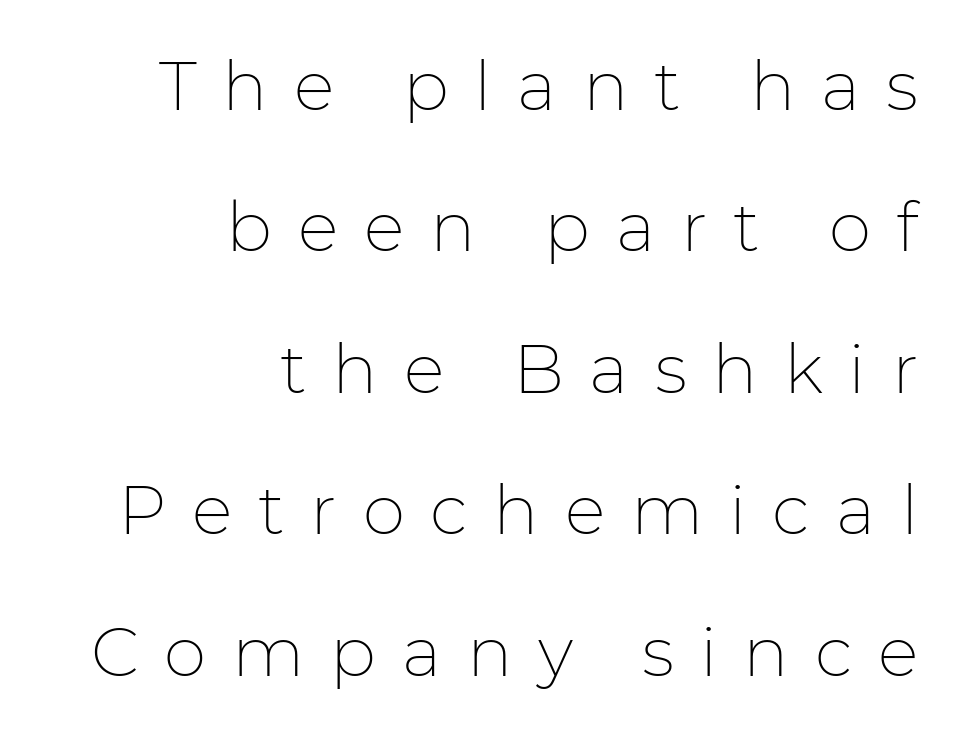
{"serif": "no", "italic": "no", "bold": "no", "weight": "thin", "width": "normal", "stroke_contrast": "low", "x_height": "medium", "monospaced": "no", "underline": "no", "align": "right", "line_spacing": "loose", "line_spacing_ratio": 2.08, "letter_spacing": "wide", "letter_spacing_em": 0.38, "glyph_px": 68}
